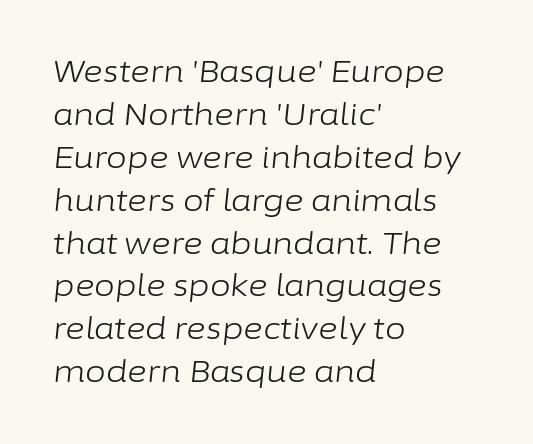
Tracking value appears to be zero — textbook default spacing. Quick note: italic. Leading matches the norm, producing a regular column. Is the stroke heavy? The answer is a plain regular-or-lighter. The zone under the glyphs is completely vacant. These lines stack with their left ends in a neat column.
